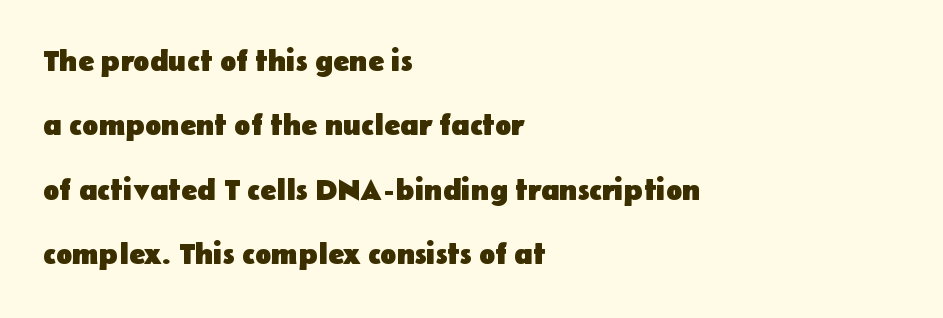
The glyphs are unaccompanied by any horizontal stroke below them. Note: no serifs on the glyphs. The typesetter chose a ragged-right arrangement here. The font's upright variant was chosen for this text.
